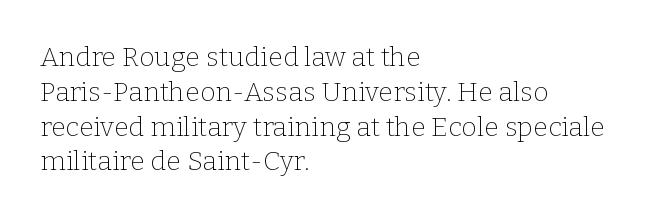
The image shows 27 px text type, upright; set left-aligned, normal line spacing (1.29x), normal letter spacing, not underlined.
